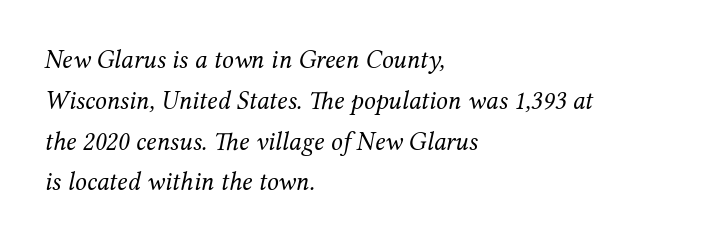
Nobody drew a line under any word here. Casual observation: everything's shoved over to the left. This sample keeps an unexceptional amount of space between lines. Look at the tracking — it's just the regular setting, nothing added. Compared with ordinary roman type, these characters are visibly tilted.
